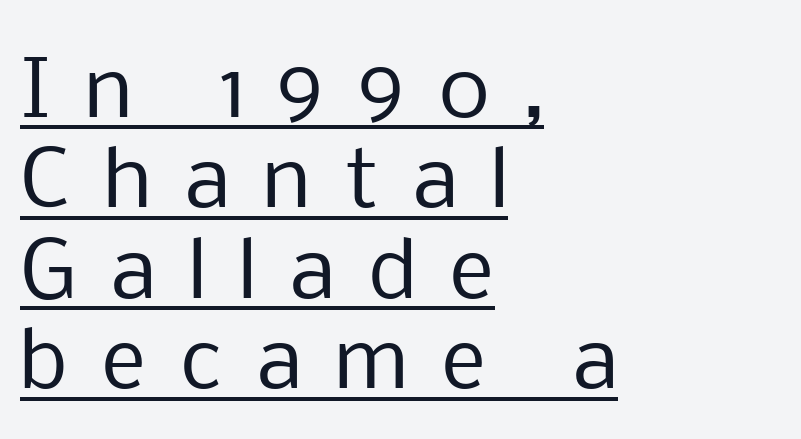
The gaps between neighbouring characters are conspicuously large. A classic flush-left, rag-right setting is used for this passage. Italic: no, the glyphs are upright roman. Quick note: underline on.
